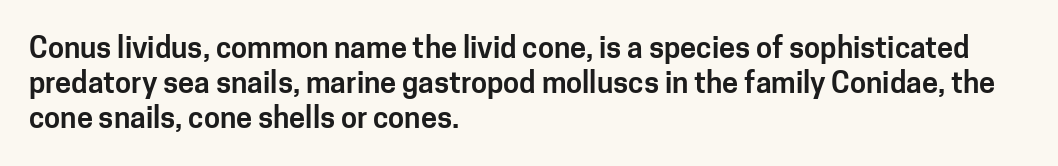
The image shows 29 px sans-serif type, upright; set left-aligned, line spacing 1.21x, normal letter spacing, not underlined; low stroke contrast and a medium x-height.
